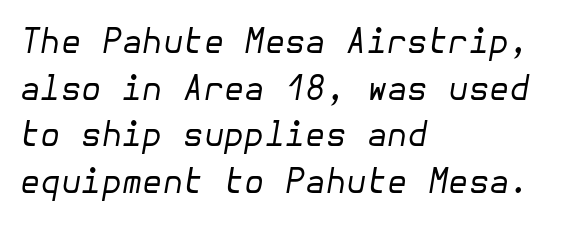
Q: Is the text bold? A: No.
Q: Is the text italic (slanted)? A: Yes, it leans right by about 10 degrees.
Q: Is the text underlined? A: No.
Q: How is the paragraph aligned? A: Left-aligned.
Q: Is the spacing between letters normal or unusually wide? A: Normal.
Q: Is the spacing between lines tight, normal or loose? A: Normal.
Q: Width (condensed, normal, or wide)? A: Normal.
Q: Stroke contrast? A: Low.
Q: x-height? A: Medium.
